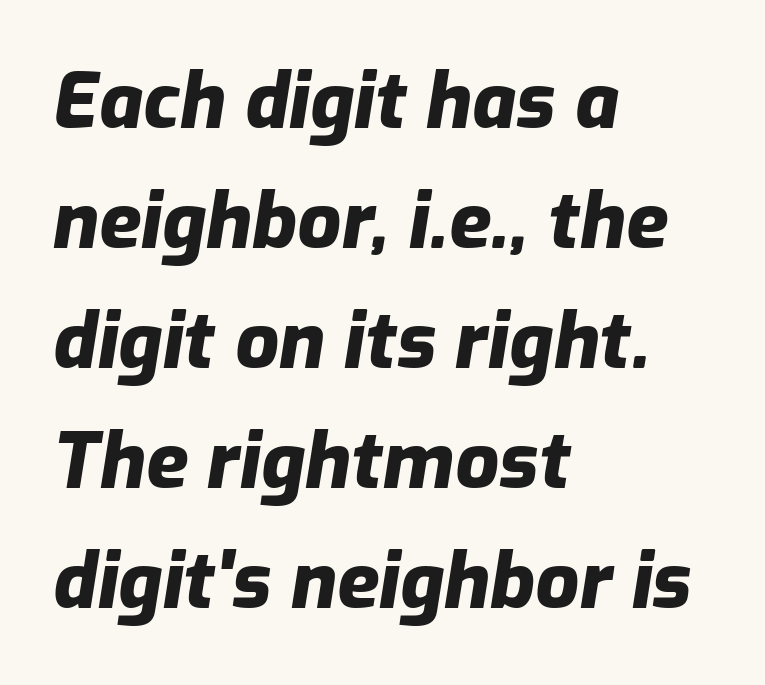
Q: Is the text bold? A: Yes.
Q: Is the text italic (slanted)? A: Yes, it leans right by about 9 degrees.
Q: Is the text underlined? A: No.
Q: How is the paragraph aligned? A: Left-aligned.
Q: Is the spacing between letters normal or unusually wide? A: Normal.
Q: Is the spacing between lines tight, normal or loose? A: Normal.
Q: Width (condensed, normal, or wide)? A: Normal.
Q: Stroke contrast? A: Low.
Q: x-height? A: Medium.
Q: Monospaced? A: No.
